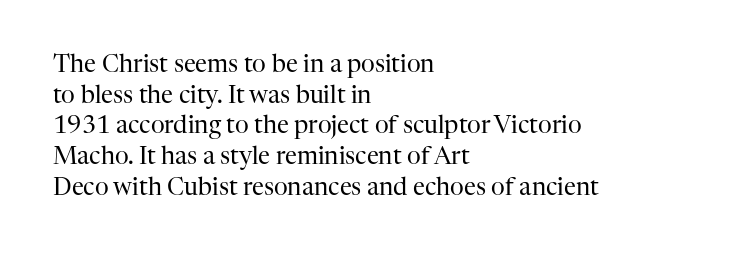
Is the type heavy? It reads as light-to-regular instead. Leftover space on each line is placed entirely after the last word. Characters follow at the spacing the type designer built in. The passage shown stacks its lines at a standard gap.
